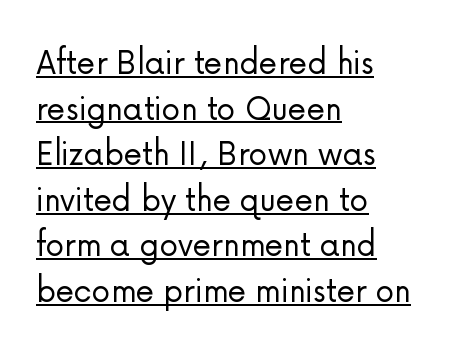
The image shows 38 px light sans-serif type, upright; set left-aligned, line spacing 1.2x, normal letter spacing, underlined; low stroke contrast and a medium x-height.
